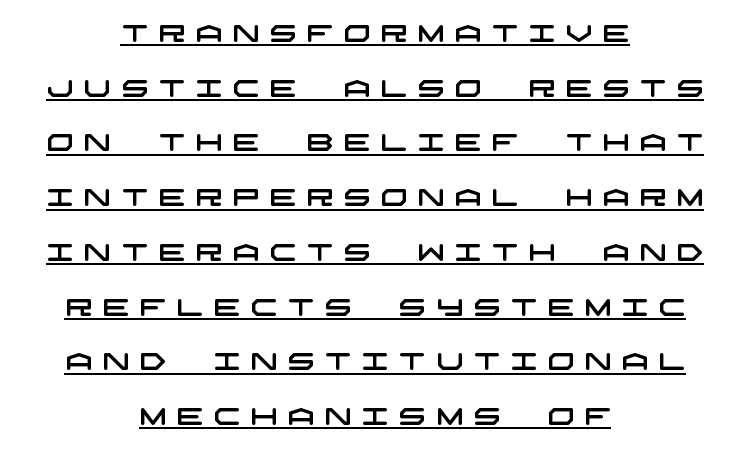
The image shows 24 px text type; set centered, loose line spacing (2.28x), unusually wide letter spacing (+0.41 em), underlined.
